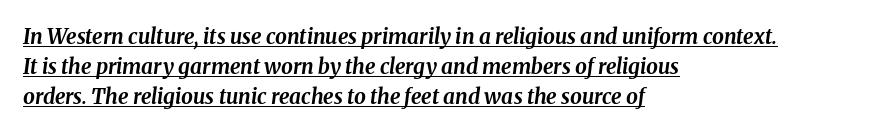
Beneath each row of characters lies a ruled line. I'd describe the lettering as bold — thick and assertive. Teacher's note: observe the even left margin — that is flush-left alignment. Looking at the ascenders, they clearly lean. Spacing between characters is what you'd get straight out of the box.
